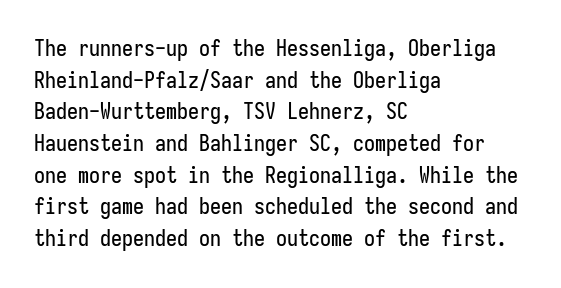
Ordinary non-slanted type is in use. Letter spacing: default. This sample is left-justified, so line endings fall wherever the words run out. Underline: absent. Successive baselines arrive at the customary interval.
